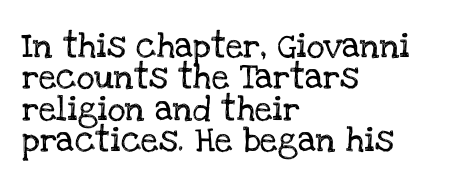
{"italic": "no", "underline": "no", "align": "left", "line_spacing": "normal", "line_spacing_ratio": 1.26, "letter_spacing": "normal", "letter_spacing_em": 0.0, "glyph_px": 25}
